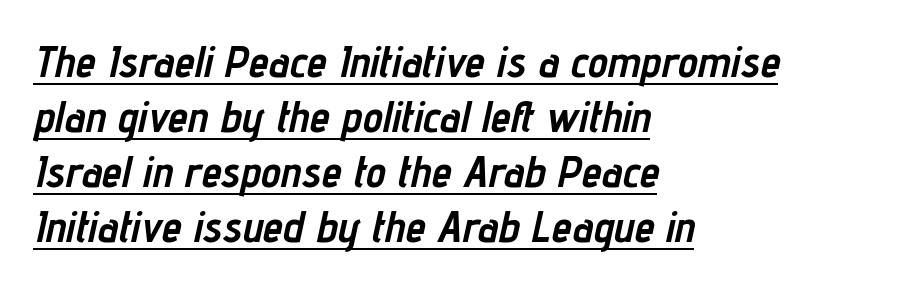
The image shows 45 px semibold, condensed type, italic (leaning right); set left-aligned, line spacing 1.22x, normal letter spacing, underlined; low stroke contrast and a medium x-height.
